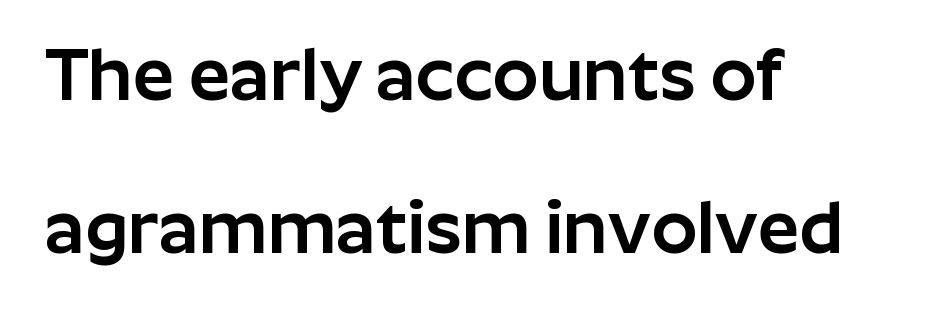
Q: Is the text italic (slanted)? A: No, it is upright.
Q: Is the typeface a serif or a sans-serif typeface? A: Sans-serif.
Q: Is the text underlined? A: No.
Q: How is the paragraph aligned? A: Left-aligned.
Q: Is the spacing between letters normal or unusually wide? A: Normal.
Q: Is the spacing between lines tight, normal or loose? A: Loose.
Q: Width (condensed, normal, or wide)? A: Normal.
Q: Stroke contrast? A: Low.
Q: x-height? A: Medium.
Q: Monospaced? A: No.
